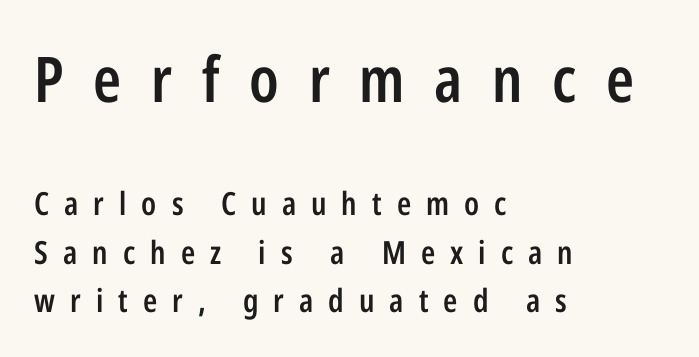
This is moderately heavy type, rendered in semibold. Reading down the column, the eye jumps a familiar distance to each next line. Is this a fixed-width face? No — the glyphs have proportional, varying widths. Tracking here is generous; glyphs stand well apart from one another.
